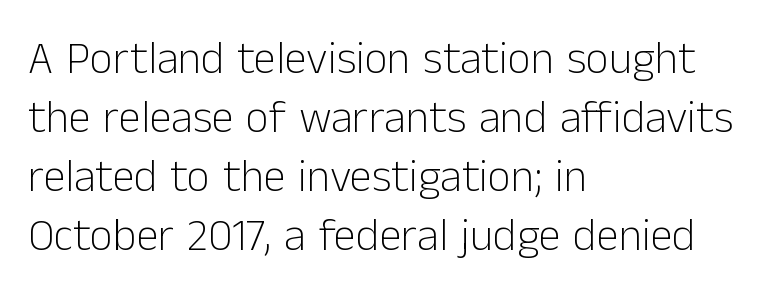
{"serif": "no", "italic": "no", "bold": "no", "weight": "light", "width": "normal", "stroke_contrast": "low", "x_height": "medium", "monospaced": "no", "underline": "no", "align": "left", "line_spacing": "normal", "line_spacing_ratio": 1.31, "letter_spacing": "normal", "letter_spacing_em": 0.0, "glyph_px": 45}
